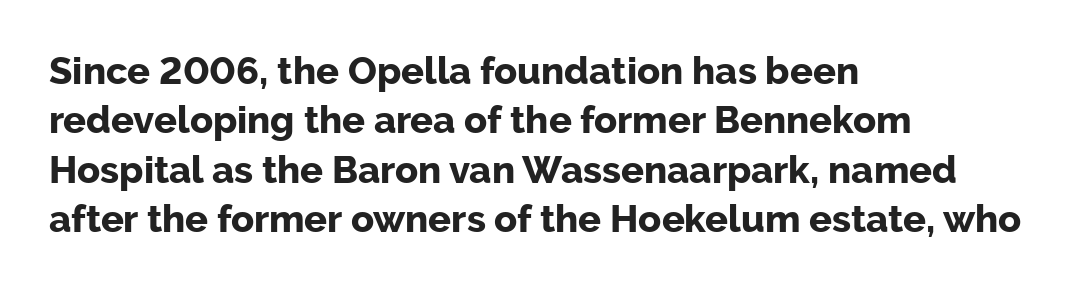
Here the glyphs are tracked normally, forming tight word shapes. What weight is shown? A full bold with thick strokes. Does the leading feel generous? No, just average. The compositor pushed each line to the left boundary.
